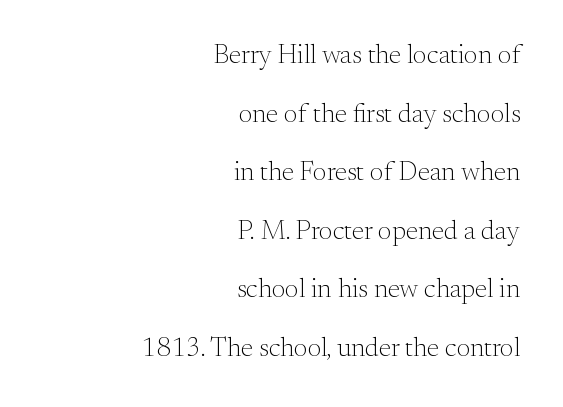
Q: Is the text bold? A: No.
Q: Is the text italic (slanted)? A: No, it is upright.
Q: Is the text underlined? A: No.
Q: How is the paragraph aligned? A: Right-aligned.
Q: Is the spacing between letters normal or unusually wide? A: Normal.
Q: Is the spacing between lines tight, normal or loose? A: Loose.
